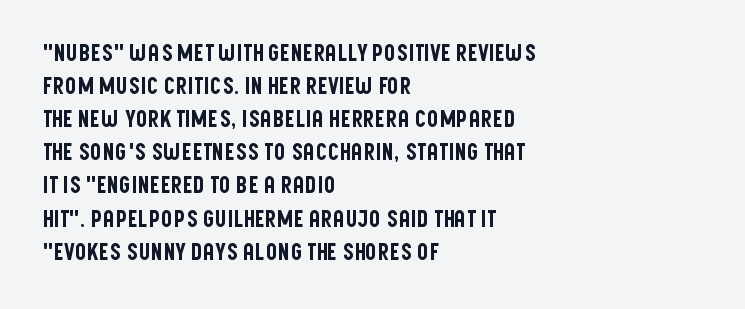
The image shows 23 px text type, upright; set left-aligned, normal line spacing (1.44x), normal letter spacing, not underlined.
